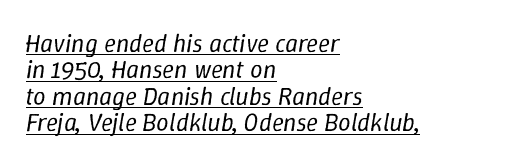
Q: Is the text bold? A: No.
Q: Is the text italic (slanted)? A: Yes, it leans right by about 9 degrees.
Q: Is the text underlined? A: Yes.
Q: How is the paragraph aligned? A: Left-aligned.
Q: Is the spacing between letters normal or unusually wide? A: Normal.
Q: Is the spacing between lines tight, normal or loose? A: Tight.
